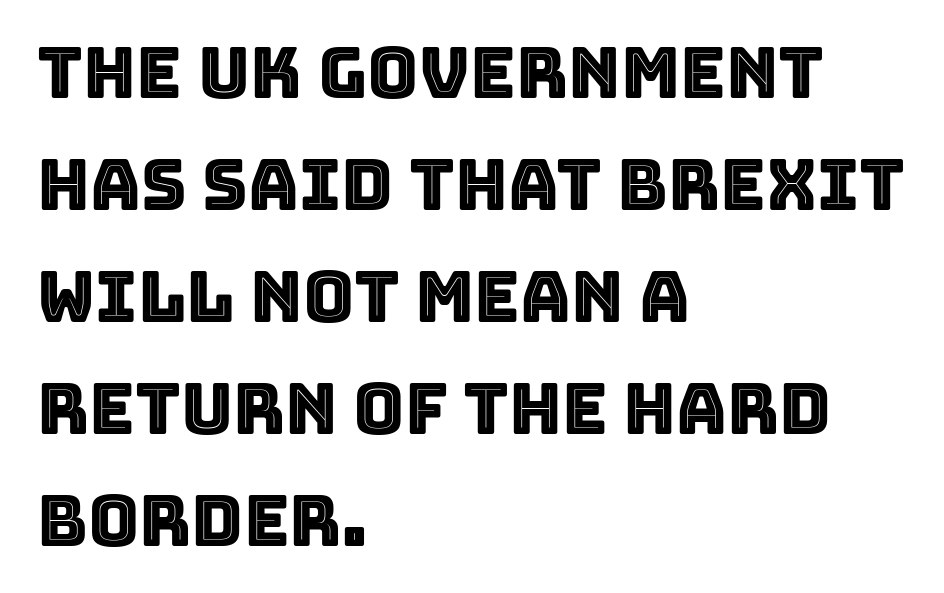
Posture: straight, roman, zero tilt. Line spacing here is normal. The text block is weighted toward the left margin, trailing off unevenly rightward. The string is rendered with underlining switched off. A typesetter would call this proportional, since set widths differ per character.
